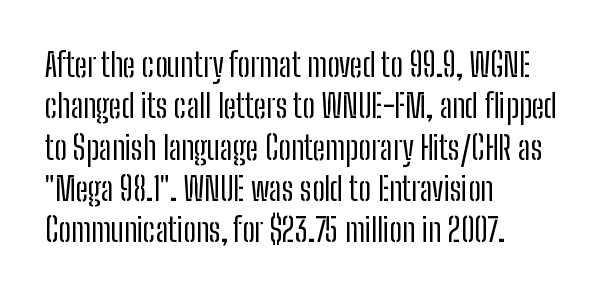
The image shows 32 px regular-weight, condensed sans-serif type, upright; set left-aligned, normal line spacing (1.29x), normal letter spacing, not underlined; low stroke contrast and a medium x-height.
